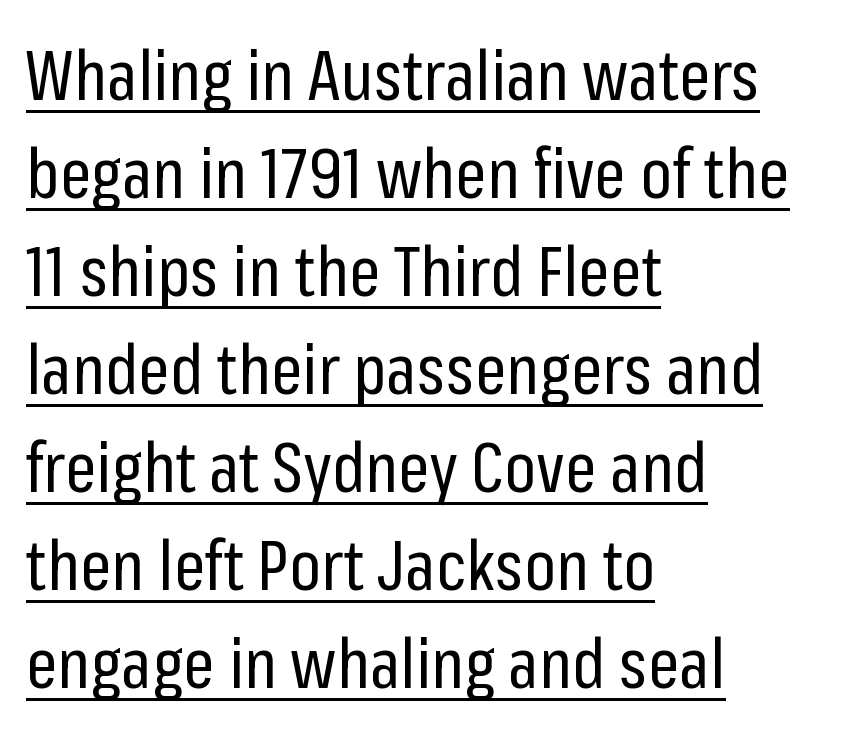
{"serif": "no", "italic": "no", "bold": "no", "weight": "regular", "width": "condensed", "stroke_contrast": "low", "x_height": "medium", "monospaced": "no", "underline": "yes", "align": "left", "line_spacing": "normal", "line_spacing_ratio": 1.42, "letter_spacing": "normal", "letter_spacing_em": 0.0, "glyph_px": 69}
